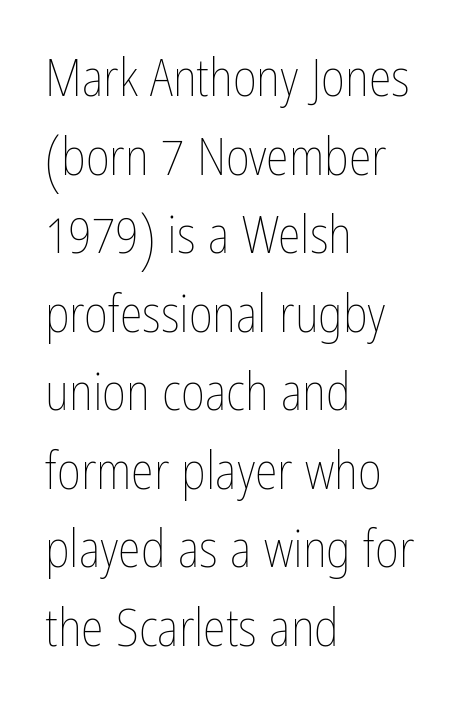
{"italic": "no", "bold": "no", "weight": "thin", "width": "condensed", "stroke_contrast": "low", "x_height": "medium", "monospaced": "no", "underline": "no", "align": "left", "line_spacing": "normal", "line_spacing_ratio": 1.51, "letter_spacing": "normal", "letter_spacing_em": 0.0, "glyph_px": 52}
